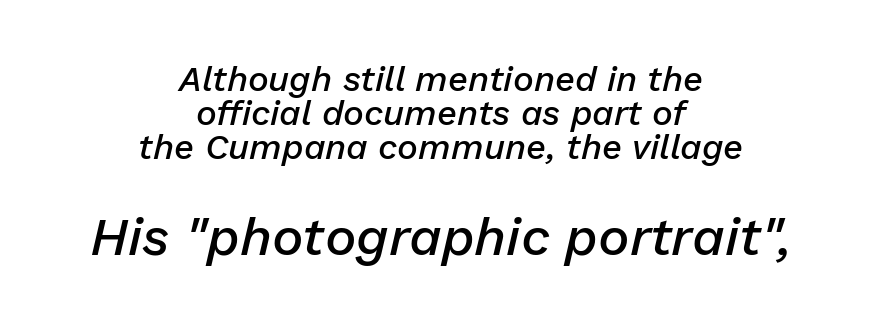
The image shows 53 px semibold type, italic (leaning right); set centered, tight line spacing (0.97x), normal letter spacing, not underlined; the second (bottom) block is 1.51x larger; low stroke contrast and a medium x-height.
